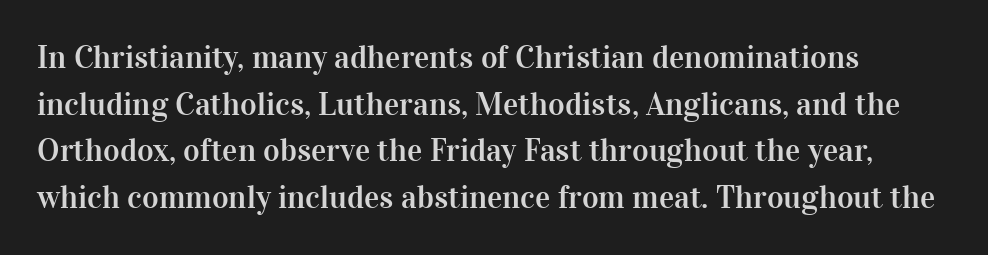
Q: Is the text italic (slanted)? A: No, it is upright.
Q: Is the typeface a serif or a sans-serif typeface? A: Serif.
Q: Is the text underlined? A: No.
Q: How is the paragraph aligned? A: Left-aligned.
Q: Is the spacing between letters normal or unusually wide? A: Normal.
Q: Is the spacing between lines tight, normal or loose? A: Normal.
Q: Width (condensed, normal, or wide)? A: Normal.
Q: Stroke contrast? A: High.
Q: x-height? A: Medium.
Q: Monospaced? A: No.
